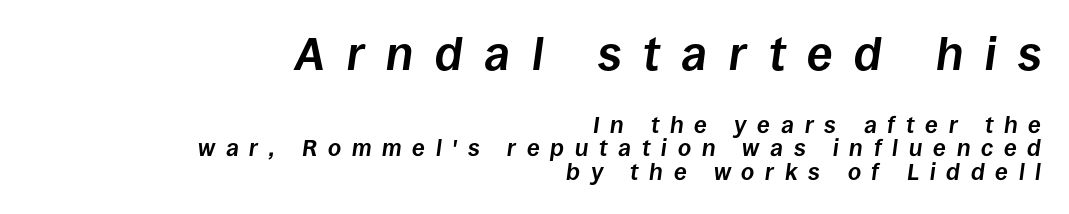
Line spacing here is tight. The font is running at its bold setting. Compared with ordinary roman type, these characters are visibly tilted. The horizontal fit of the characters is loose and conspicuously gappy.
